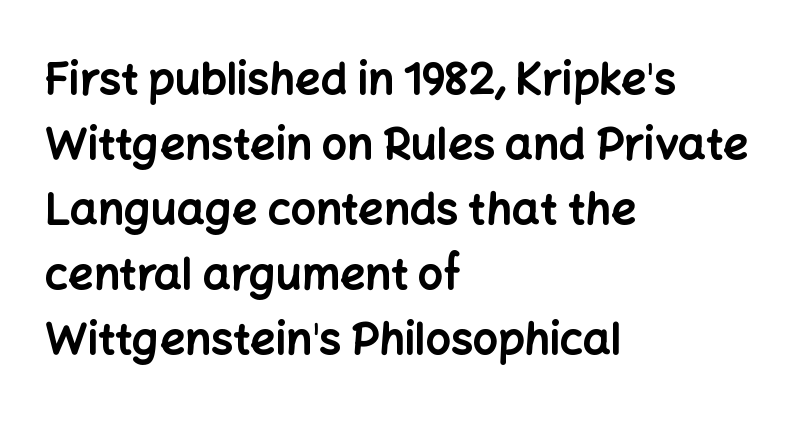
The image shows 44 px bold sans-serif type, upright; set left-aligned, normal line spacing (1.48x), normal letter spacing, not underlined; low stroke contrast and a medium x-height.
